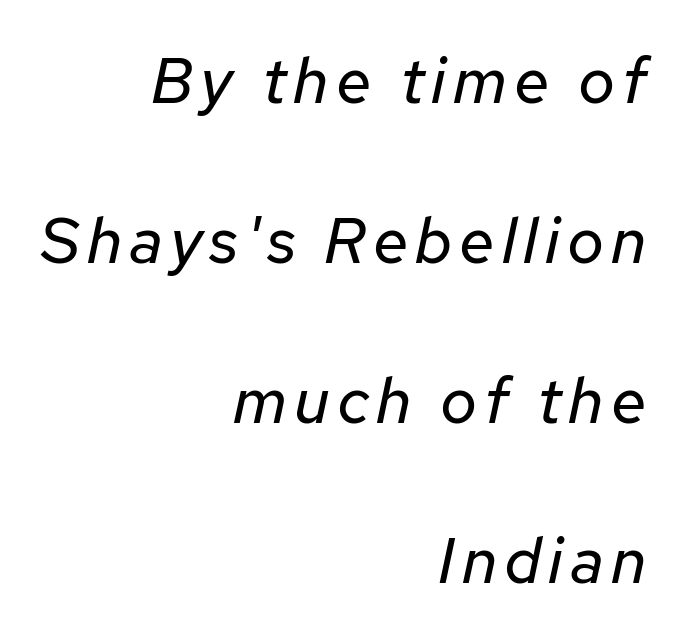
Do the characters align in a grid? No, the font is proportional. A light-to-regular cut is what we see here. Style check: oblique. Anything drawn beneath the words? Only blank space. These lines stack with their right ends in a neat column. The passage shown stacks its lines with a broad gap.
